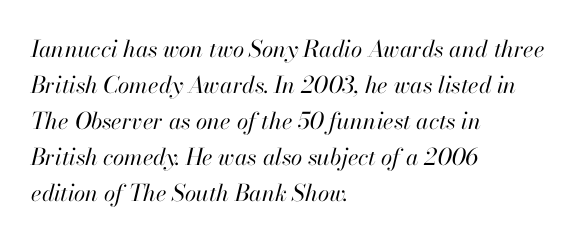
Baseline-to-baseline distance is the conventional proportion of letter height. The zone under the glyphs is completely vacant. The letters look calm and open, with moderate or lighter stems. Words appear dense and cohesive because spacing is normal.
